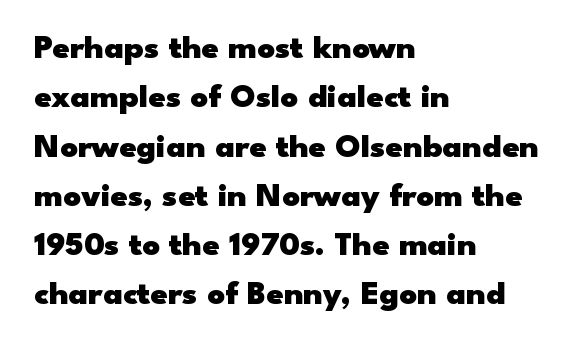
The image shows 34 px heavy, wide sans-serif type, upright; set left-aligned, normal line spacing (1.45x), normal letter spacing, not underlined; low stroke contrast and a small x-height.
